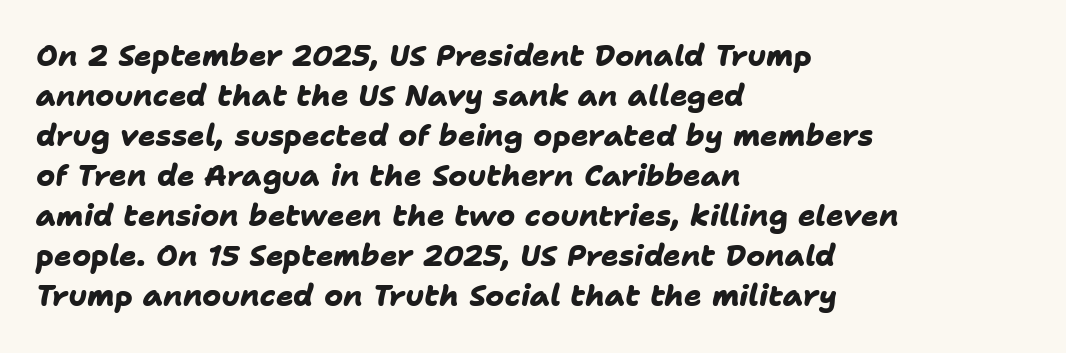
Q: Is the text bold? A: Yes.
Q: Is the typeface a serif or a sans-serif typeface? A: Sans-serif.
Q: Is the text underlined? A: No.
Q: How is the paragraph aligned? A: Left-aligned.
Q: Is the spacing between letters normal or unusually wide? A: Normal.
Q: Is the spacing between lines tight, normal or loose? A: Normal.
Q: Width (condensed, normal, or wide)? A: Normal.
Q: Stroke contrast? A: Low.
Q: x-height? A: Medium.
Q: Monospaced? A: No.
